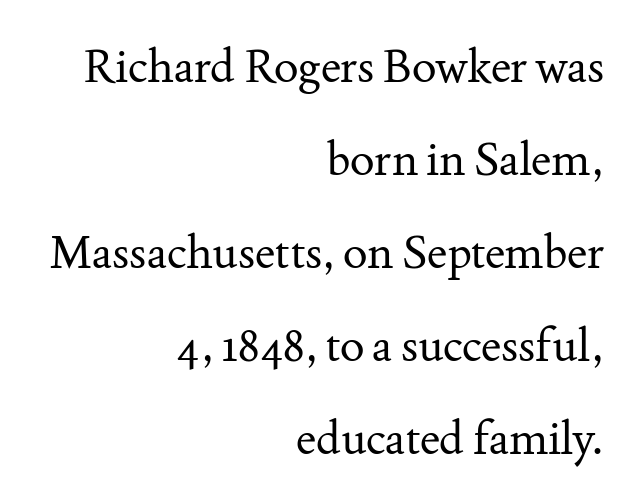
{"serif": "yes", "italic": "no", "bold": "no", "weight": "regular", "width": "normal", "stroke_contrast": "medium", "x_height": "small", "monospaced": "no", "underline": "no", "align": "right", "line_spacing": "loose", "line_spacing_ratio": 2.02, "letter_spacing": "normal", "letter_spacing_em": 0.0, "glyph_px": 46}
